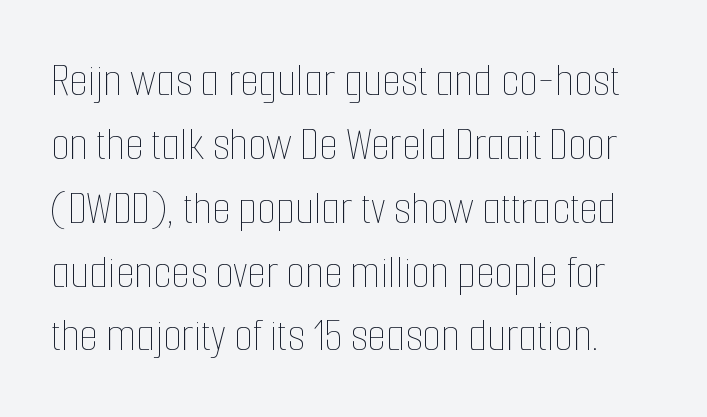
{"italic": "no", "bold": "no", "weight": "thin", "width": "condensed", "stroke_contrast": "low", "x_height": "medium", "monospaced": "no", "underline": "no", "line_spacing": "normal", "line_spacing_ratio": 1.33, "letter_spacing": "normal", "letter_spacing_em": 0.0, "glyph_px": 48}
